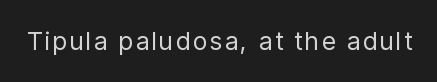
{"italic": "no", "bold": "no", "underline": "no", "glyph_px": 25}
